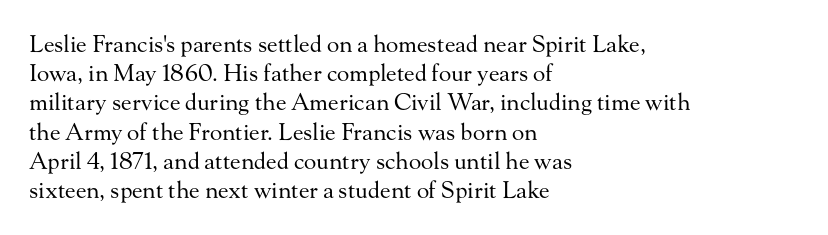
The image shows 23 px text type, upright; set left-aligned, normal line spacing (1.27x), normal letter spacing, not underlined.
